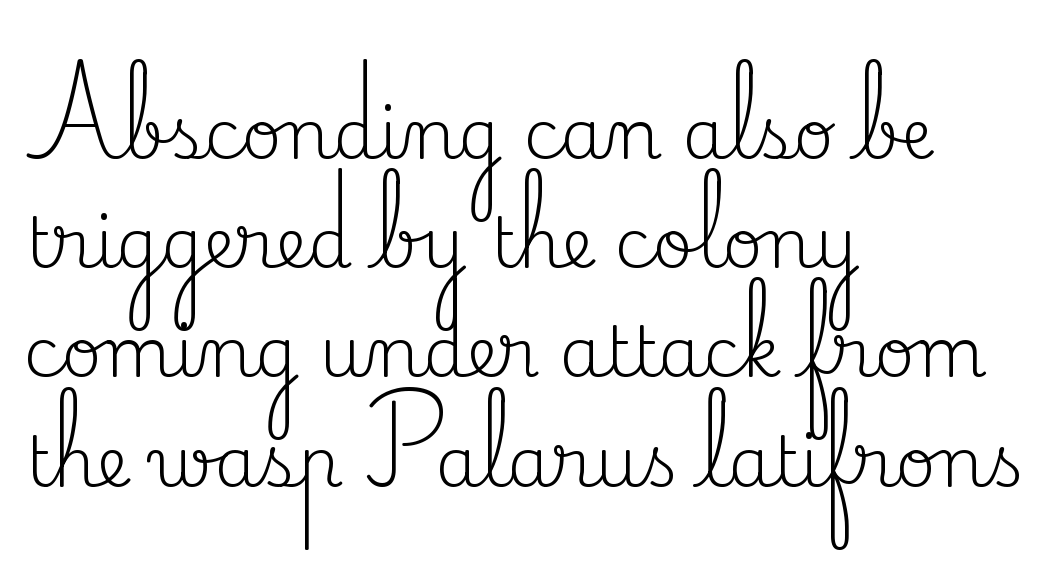
The image shows 70 px regular-weight serif type, upright; set left-aligned, normal line spacing (1.56x), normal letter spacing, not underlined; medium stroke contrast and a small x-height.
